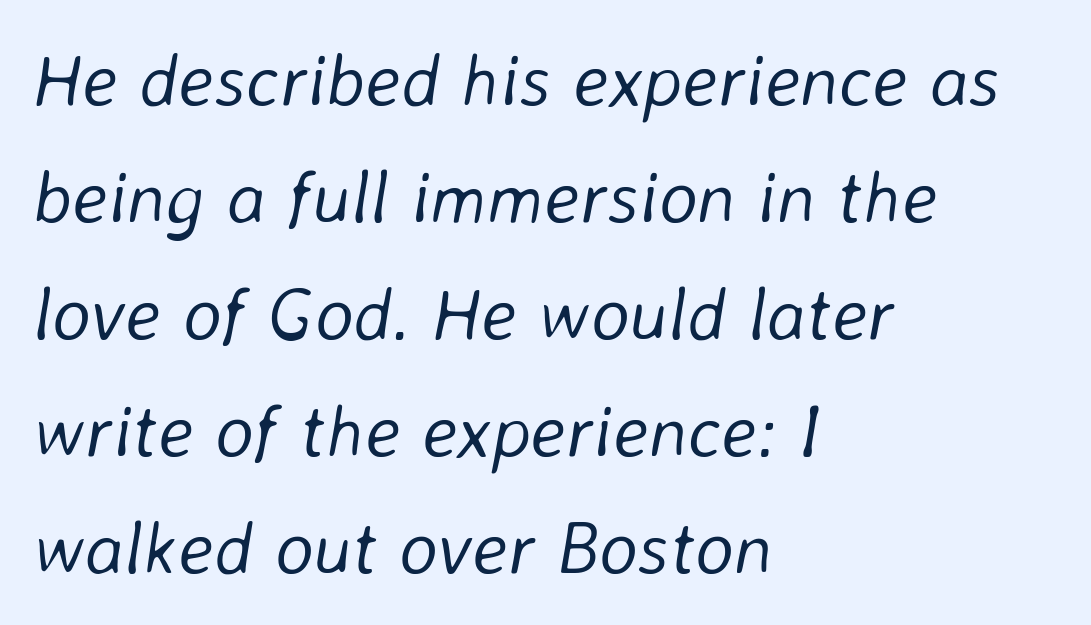
Characters are canted at an angle relative to the baseline's perpendicular. These lines are set flush left with a ragged right edge. This sample has the flowing, uneven cadence of proportional lettering. Rule under the text: the space is simply empty.
